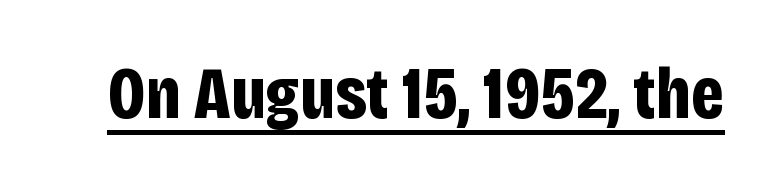
Q: Is the text bold? A: Yes.
Q: Is the text italic (slanted)? A: No, it is upright.
Q: Is the typeface a serif or a sans-serif typeface? A: Sans-serif.
Q: Is the text underlined? A: Yes.
Q: Is the spacing between letters normal or unusually wide? A: Normal.
Q: Width (condensed, normal, or wide)? A: Condensed.
Q: Stroke contrast? A: Low.
Q: x-height? A: Large.
Q: Monospaced? A: No.
